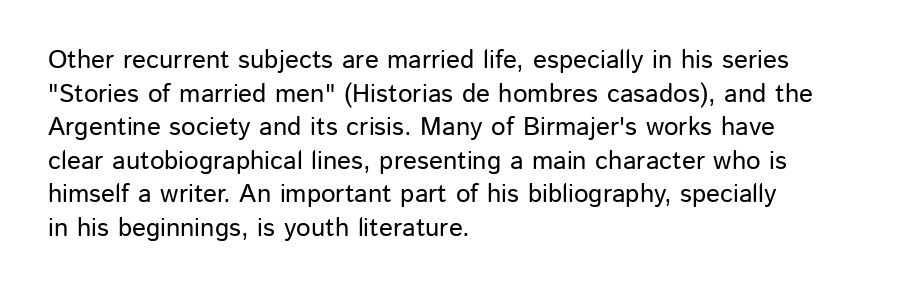
Q: Is the text italic (slanted)? A: No, it is upright.
Q: Is the text underlined? A: No.
Q: How is the paragraph aligned? A: Left-aligned.
Q: Is the spacing between letters normal or unusually wide? A: Normal.
Q: Is the spacing between lines tight, normal or loose? A: Normal.
